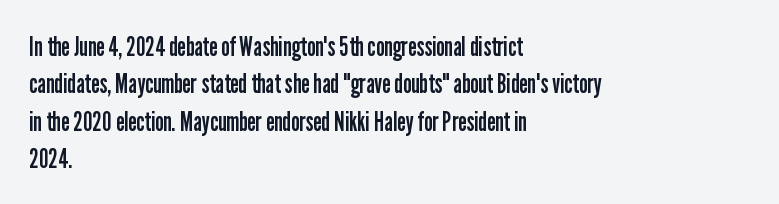
{"italic": "no", "bold": "no", "underline": "no", "align": "left", "line_spacing": "normal", "line_spacing_ratio": 1.38, "letter_spacing": "normal", "letter_spacing_em": 0.0, "glyph_px": 27}
